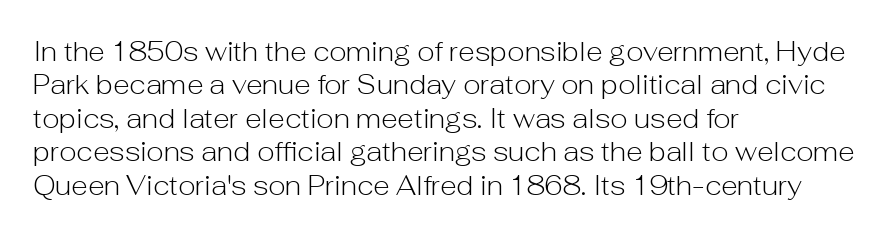
No letter is thick-stroked: the sample isn't bold. This rendering leaves character spacing at its baseline value. A bare baseline throughout the passage. Line beginnings align vertically; line endings do not. This sample uses an upright cut, with every glyph sitting square on the baseline.
